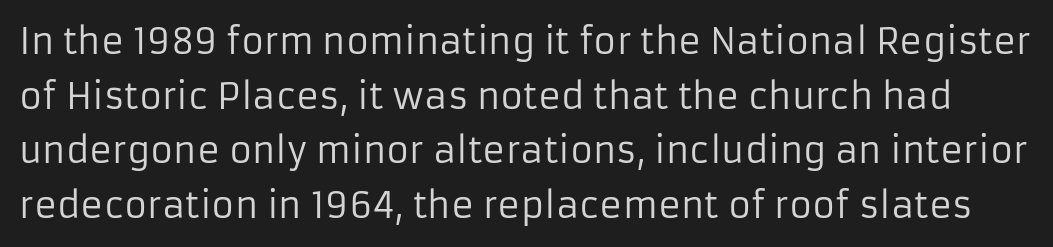
The image shows 35 px regular-weight sans-serif type, upright; set normal line spacing (1.56x), normal letter spacing, not underlined; low stroke contrast and a medium x-height.
